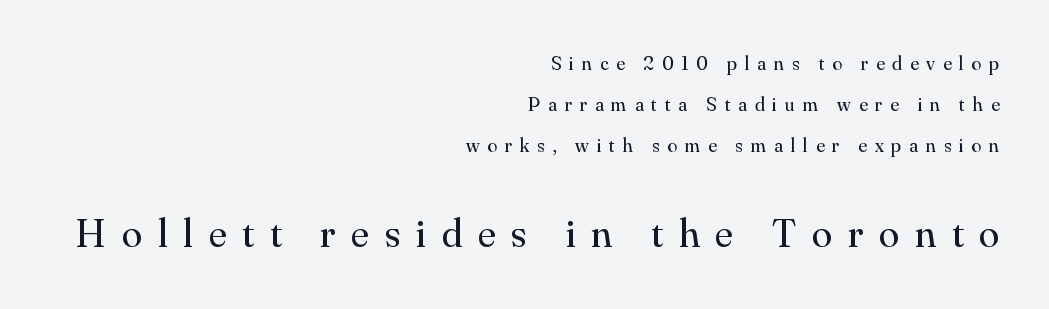
Summary of vertical rhythm: relaxed, with wide interline spacing. A student would call this right alignment; a typographer would say flush right, rag left. Think of a printed novel: that variable character pitch is what you see here. The composition opens small and finishes big. Compared with a typical body face, this is equally light or lighter still.
